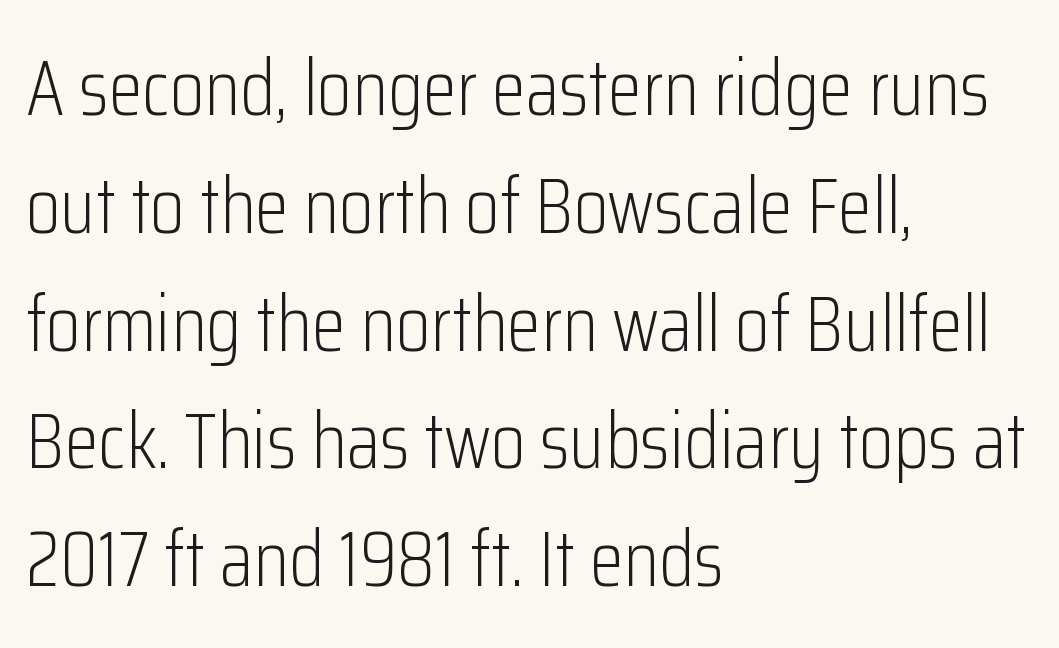
Q: Is the text bold? A: No.
Q: Is the text italic (slanted)? A: No, it is upright.
Q: Is the typeface a serif or a sans-serif typeface? A: Sans-serif.
Q: Is the text underlined? A: No.
Q: How is the paragraph aligned? A: Left-aligned.
Q: Is the spacing between letters normal or unusually wide? A: Normal.
Q: Is the spacing between lines tight, normal or loose? A: Normal.
Q: Width (condensed, normal, or wide)? A: Condensed.
Q: Stroke contrast? A: Low.
Q: x-height? A: Medium.
Q: Monospaced? A: No.
